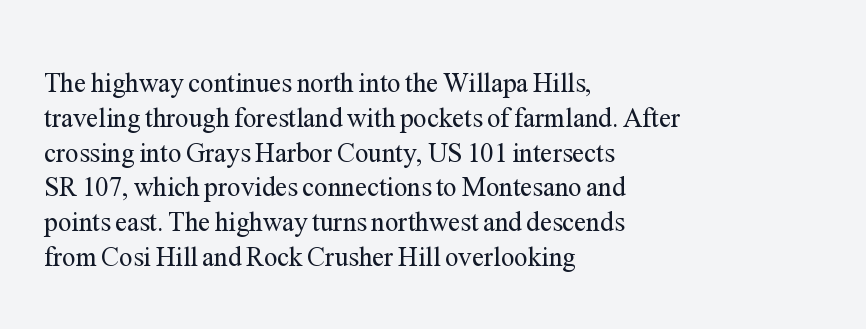
The image shows 27 px text type, upright; set left-aligned, normal line spacing (1.29x), normal letter spacing, not underlined.
